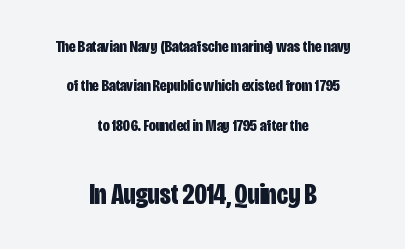
{"serif": "no", "italic": "no", "bold": "yes", "weight": "bold", "width": "condensed", "stroke_contrast": "low", "x_height": "large", "monospaced": "no", "underline": "no", "align": "center", "line_spacing": "loose", "line_spacing_ratio": 2.31, "letter_spacing": "normal", "letter_spacing_em": 0.0, "larger_block": "second", "size_ratio": 1.71, "glyph_px": 29}
